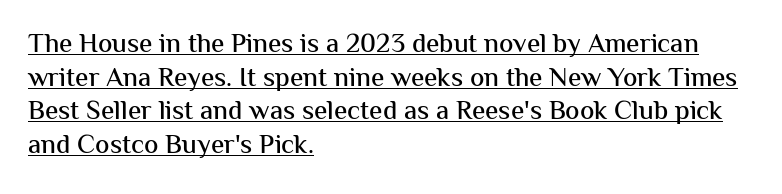
The image shows 27 px text type, upright; set left-aligned, normal line spacing (1.25x), normal letter spacing, underlined.
